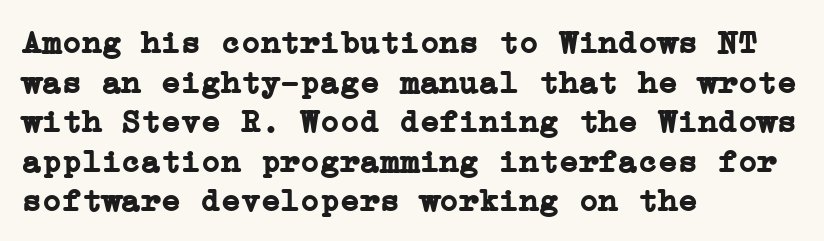
The passage shown is typeset with a serif family. A bare baseline throughout the passage. Is the type bold? Yes — the strokes are clearly thick and heavy. The letters stand upright; this is a roman face.
